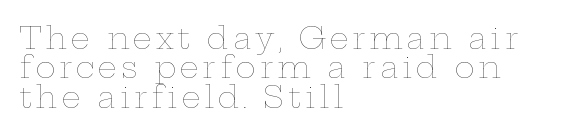
{"italic": "no", "bold": "no", "weight": "thin", "width": "wide", "stroke_contrast": "low", "x_height": "medium", "monospaced": "no", "underline": "no", "align": "left", "line_spacing": "tight", "line_spacing_ratio": 0.98, "glyph_px": 30}
